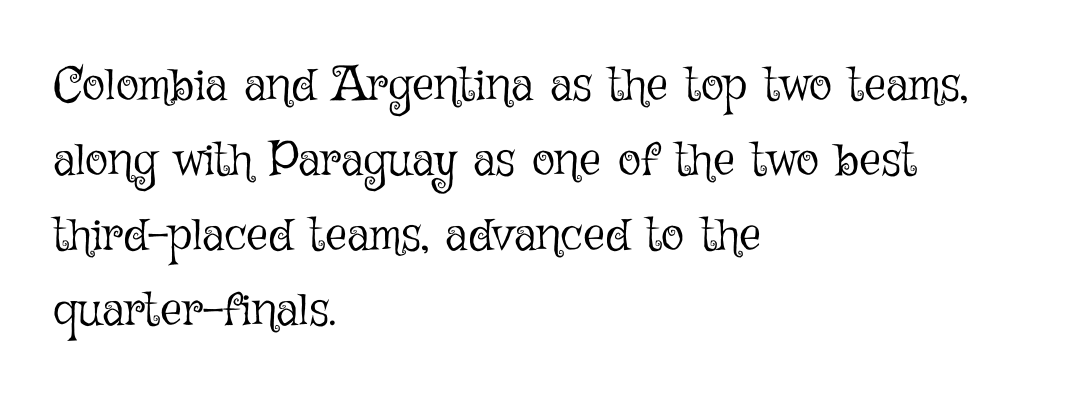
The vertical gap from one line to the next is medium. Honestly, there is no underline to notice here at all. Varying glyph widths throughout — classic text-font behaviour. The letterforms sit shoulder to shoulder at normal distance.
